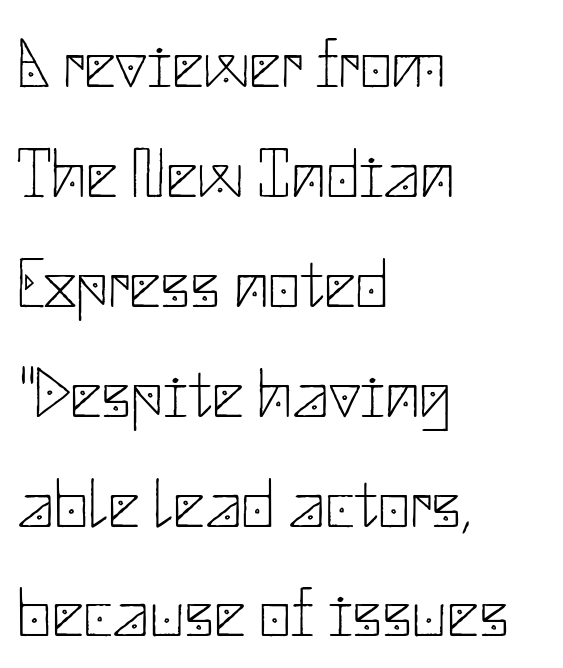
Nothing sits at the stroke ends, so this counts as sans-serif. The passage is arranged the way most books set body copy — flush left. This rendering leaves character spacing at its baseline value. Each row of text sits above clean, open space. Normally led — the rows are evenly, conventionally spaced. Caption: face not bold, strokes unweighted.
